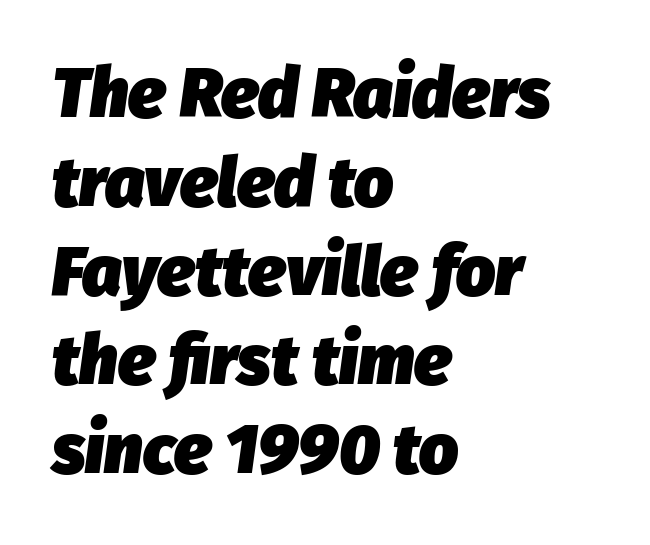
{"italic": "yes", "lean": "right", "slant_degrees": 8, "bold": "yes", "weight": "heavy", "width": "normal", "stroke_contrast": "low", "x_height": "medium", "monospaced": "no", "underline": "no", "align": "left", "line_spacing": "normal", "line_spacing_ratio": 1.29, "letter_spacing": "normal", "letter_spacing_em": 0.0, "glyph_px": 69}
